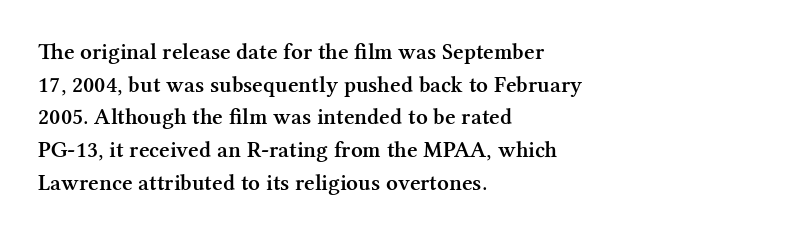
{"italic": "no", "bold": "semi", "underline": "no", "align": "left", "line_spacing": "normal", "line_spacing_ratio": 1.42, "letter_spacing": "normal", "letter_spacing_em": 0.0, "glyph_px": 23}
